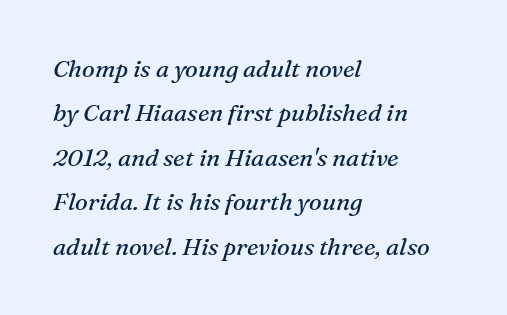
Q: Is the text bold? A: No.
Q: Is the text italic (slanted)? A: Yes, it leans right by about 16 degrees.
Q: Is the text underlined? A: No.
Q: How is the paragraph aligned? A: Left-aligned.
Q: Is the spacing between letters normal or unusually wide? A: Normal.
